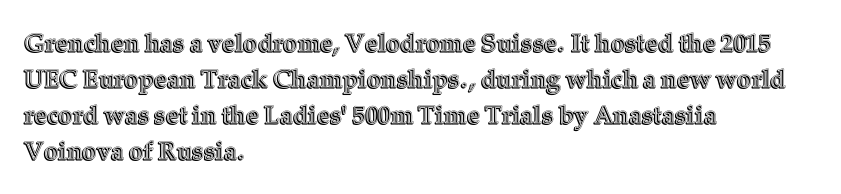
{"italic": "no", "underline": "no", "align": "left", "line_spacing": "normal", "line_spacing_ratio": 1.44, "letter_spacing": "normal", "letter_spacing_em": 0.0, "glyph_px": 25}
